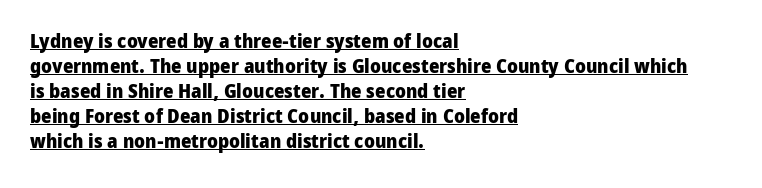
Q: Is the text bold? A: Yes.
Q: Is the text italic (slanted)? A: No, it is upright.
Q: Is the text underlined? A: Yes.
Q: How is the paragraph aligned? A: Left-aligned.
Q: Is the spacing between letters normal or unusually wide? A: Normal.
Q: Is the spacing between lines tight, normal or loose? A: Normal.
